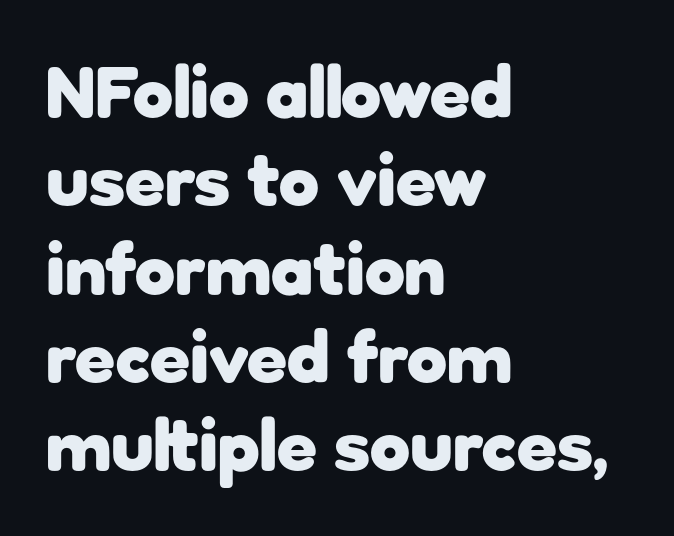
{"serif": "no", "italic": "no", "bold": "yes", "weight": "heavy", "width": "normal", "stroke_contrast": "low", "x_height": "medium", "monospaced": "no", "underline": "no", "align": "left", "line_spacing_ratio": 1.21, "letter_spacing": "normal", "letter_spacing_em": 0.0, "glyph_px": 73}
